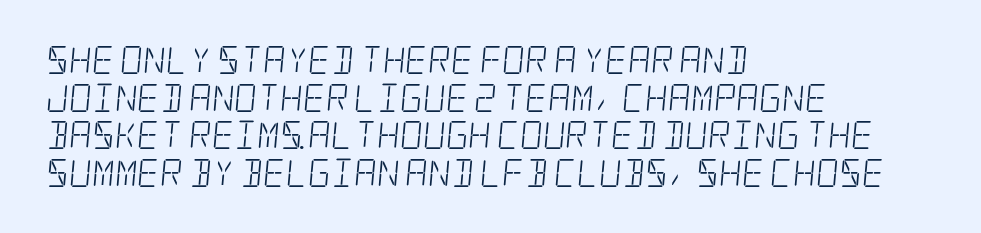
The image shows 28 px light, condensed serif type; set left-aligned, normal line spacing (1.34x), normal letter spacing, not underlined; low stroke contrast and a large x-height.
